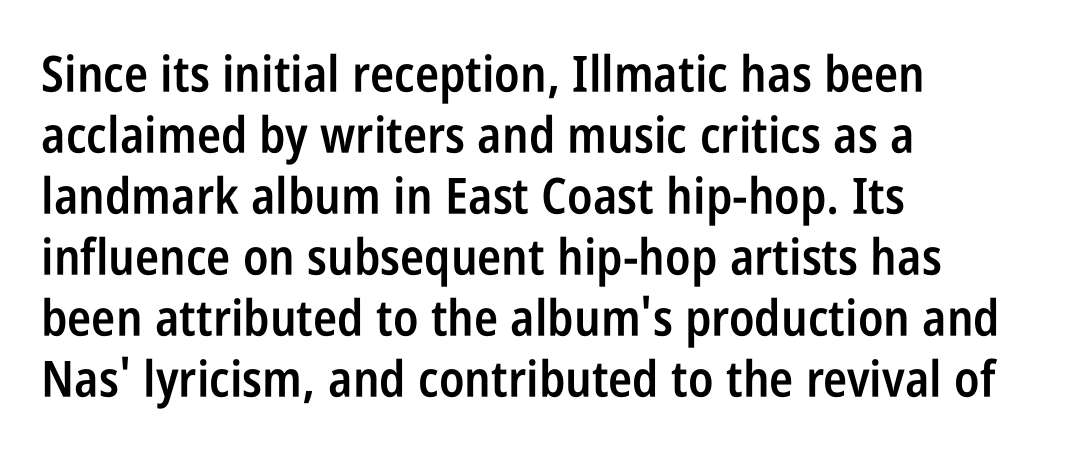
Q: Is the text bold? A: Semi-bold.
Q: Is the text italic (slanted)? A: No, it is upright.
Q: Is the typeface a serif or a sans-serif typeface? A: Sans-serif.
Q: Is the text underlined? A: No.
Q: How is the paragraph aligned? A: Left-aligned.
Q: Is the spacing between letters normal or unusually wide? A: Normal.
Q: Width (condensed, normal, or wide)? A: Condensed.
Q: Stroke contrast? A: Low.
Q: x-height? A: Large.
Q: Monospaced? A: No.
